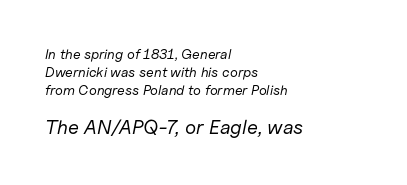
The image shows 20 px text type, italic (leaning right); set left-aligned, normal line spacing (1.27x), normal letter spacing, not underlined; the second (bottom) block is 1.43x larger.
